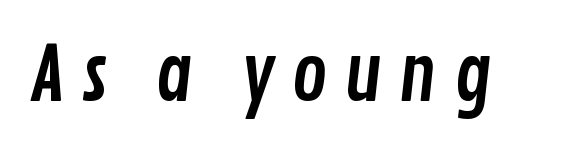
Q: Is the typeface a serif or a sans-serif typeface? A: Sans-serif.
Q: Is the text underlined? A: No.
Q: Is the spacing between letters normal or unusually wide? A: Unusually wide.
Q: Width (condensed, normal, or wide)? A: Condensed.
Q: Stroke contrast? A: Low.
Q: x-height? A: Medium.
Q: Monospaced? A: No.
